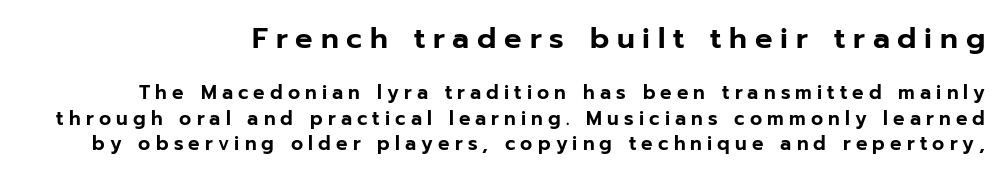
{"serif": "no", "italic": "no", "width": "normal", "stroke_contrast": "low", "x_height": "medium", "monospaced": "no", "underline": "no", "line_spacing": "normal", "line_spacing_ratio": 1.34, "letter_spacing": "wide", "letter_spacing_em": 0.27, "larger_block": "first", "size_ratio": 1.53, "glyph_px": 29}
